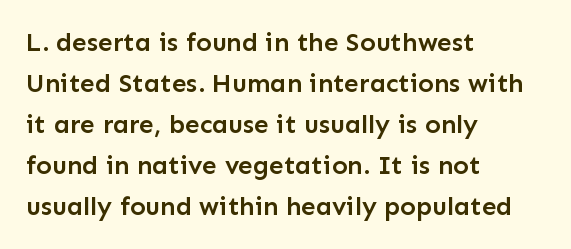
The image shows 26 px text type, upright; set left-aligned, normal line spacing (1.58x), normal letter spacing, not underlined.
